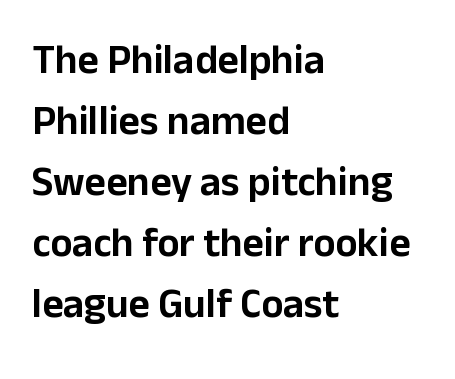
The image shows 41 px sans-serif type, upright; set left-aligned, normal line spacing (1.49x), normal letter spacing, not underlined; low stroke contrast and a medium x-height.
